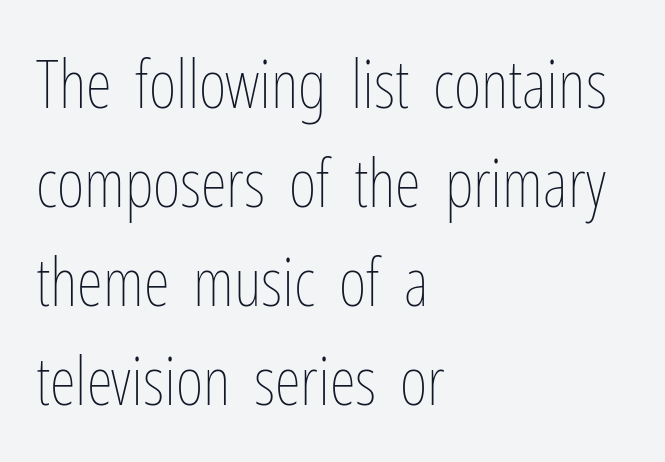
Q: Is the text bold? A: No.
Q: Is the text italic (slanted)? A: No, it is upright.
Q: Is the text underlined? A: No.
Q: How is the paragraph aligned? A: Left-aligned.
Q: Is the spacing between letters normal or unusually wide? A: Normal.
Q: Is the spacing between lines tight, normal or loose? A: Normal.
Q: Width (condensed, normal, or wide)? A: Condensed.
Q: Stroke contrast? A: Low.
Q: x-height? A: Medium.
Q: Monospaced? A: No.
